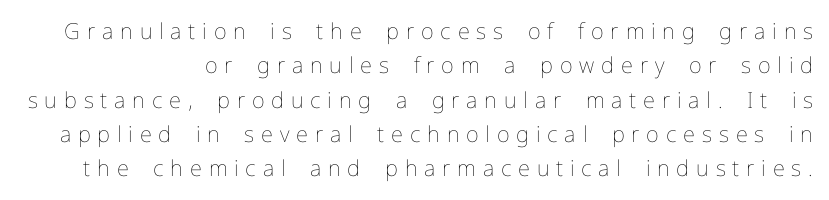
Type without underlining. Stroke mass is kept to a normal reading level or below. The font's upright variant was chosen for this text. How would I describe the line gaps? Plain and ordinary. Someone cranked the tracking dial way up on this one.
